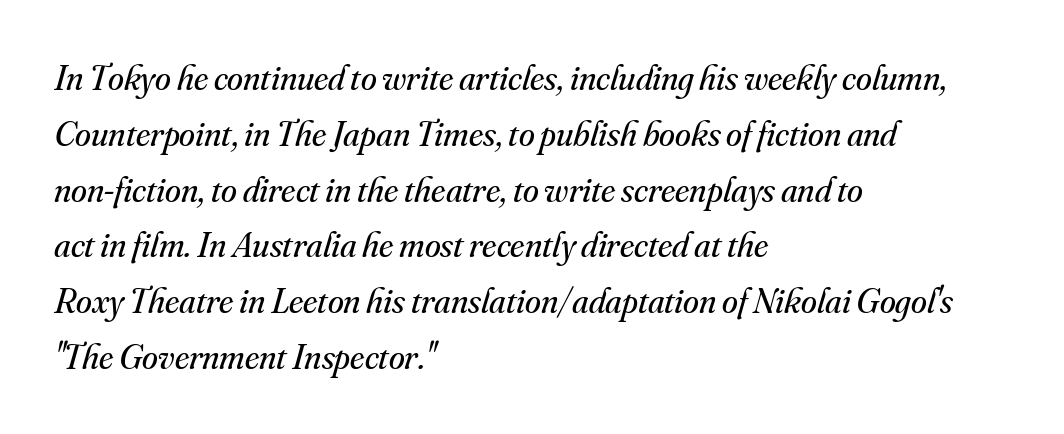
The area under the type is left untouched. Spacing verdict: proportional, widths tailored to each character. If you drew a line through each stem, it would be angled. The rendering shows small feet on the letterforms — a serif design. No extra ink here — the face is not bold. Does the leading feel generous? No, just average.
